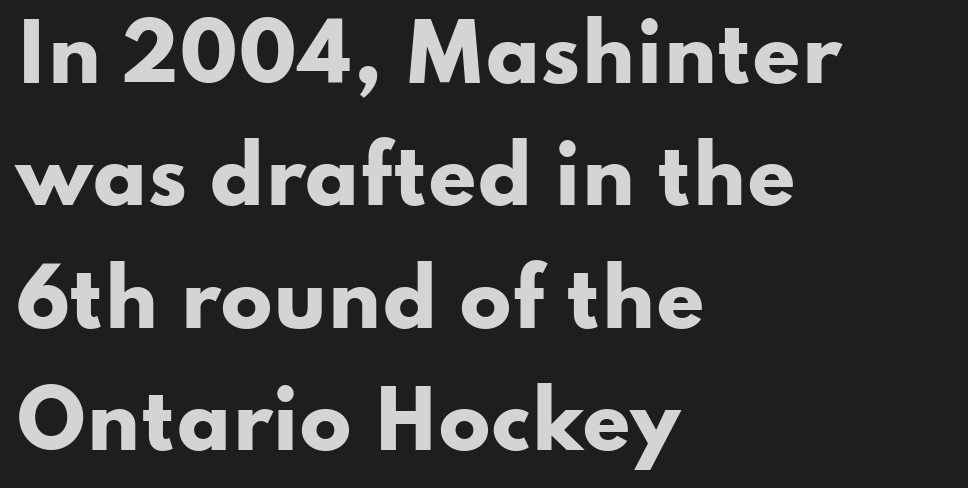
The image shows 77 px heavy, wide sans-serif type, upright; set left-aligned, normal line spacing (1.59x), normal letter spacing, not underlined; low stroke contrast and a small x-height.
